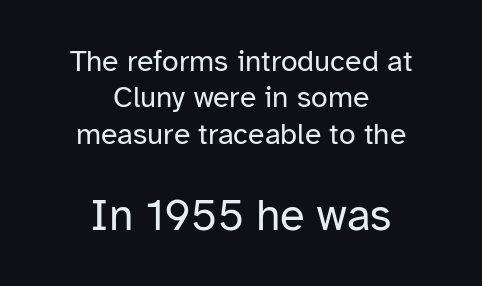
Q: Is the text bold? A: No.
Q: Is the text italic (slanted)? A: No, it is upright.
Q: Is the typeface a serif or a sans-serif typeface? A: Sans-serif.
Q: Is the text underlined? A: No.
Q: How is the paragraph aligned? A: Centered.
Q: Is the spacing between letters normal or unusually wide? A: Normal.
Q: Which block of text is set in a larger size, the first (top) or the second (bottom)? A: The second (bottom) one.
Q: Width (condensed, normal, or wide)? A: Normal.
Q: Stroke contrast? A: Low.
Q: x-height? A: Medium.
Q: Monospaced? A: No.
